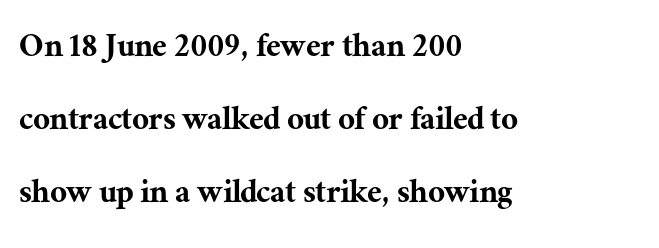
Do the letters lean? They stand straight. Letterform terminals end in serifs throughout the passage. Look at the tracking — it's just the regular setting, nothing added. Bare-footed words on every line. Compared with typical paragraphs, the rows here are farther apart. You could not count columns in this text — the font is proportionally spaced.
